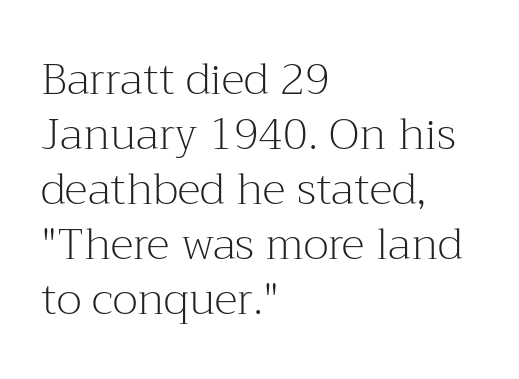
The image shows 44 px light serif type, upright; set left-aligned, normal line spacing (1.25x), normal letter spacing, not underlined; medium stroke contrast and a medium x-height.
